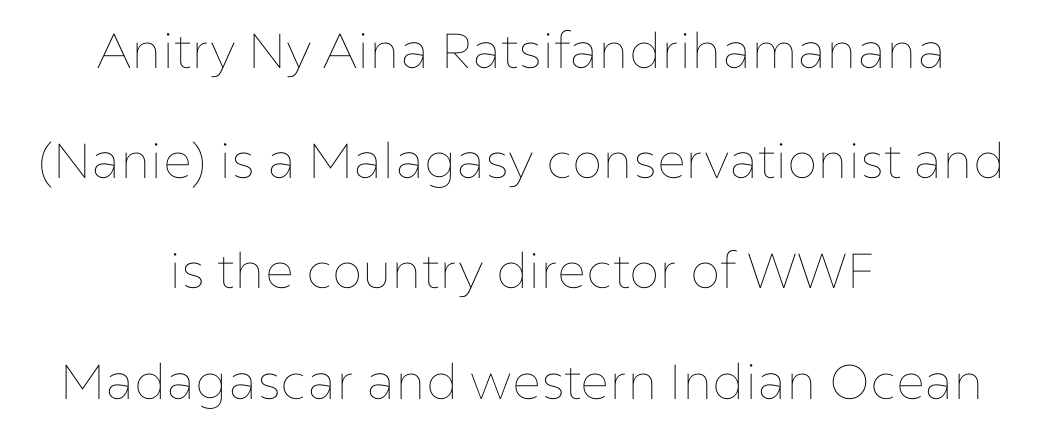
The image shows 49 px thin type, upright; set centered, loose line spacing (2.25x), normal letter spacing, not underlined; low stroke contrast and a medium x-height.
